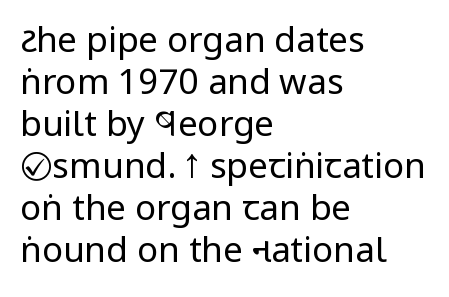
{"serif": "no", "italic": "no", "bold": "no", "weight": "regular", "width": "condensed", "stroke_contrast": "low", "x_height": "large", "monospaced": "no", "underline": "no", "align": "left", "line_spacing_ratio": 1.2, "letter_spacing": "normal", "letter_spacing_em": 0.0, "glyph_px": 35}
